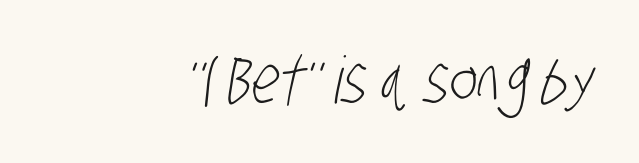
{"serif": "no", "bold": "no", "weight": "light", "width": "condensed", "stroke_contrast": "low", "x_height": "large", "monospaced": "no", "underline": "no", "align": "right", "letter_spacing": "normal", "letter_spacing_em": 0.0, "glyph_px": 65}
